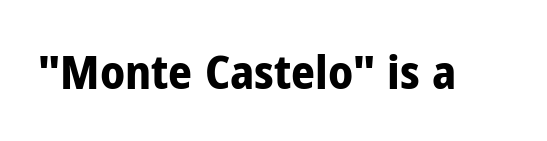
The image shows 47 px bold, condensed sans-serif type, upright; set normal letter spacing, not underlined; low stroke contrast and a medium x-height.
